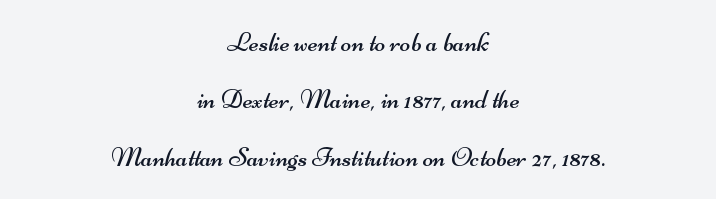
The image shows 28 px regular-weight, wide sans-serif type; set centered, loose line spacing (2.05x), normal letter spacing, not underlined; medium stroke contrast and a small x-height.
